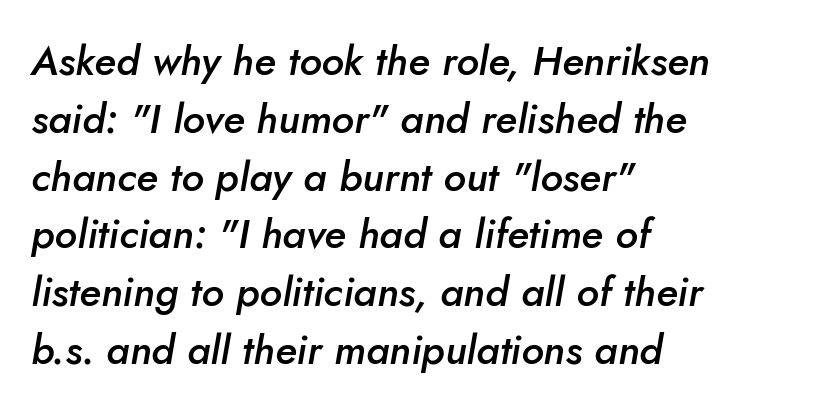
{"italic": "yes", "lean": "right", "slant_degrees": 5, "bold": "semi", "weight": "semibold", "width": "normal", "stroke_contrast": "low", "x_height": "small", "monospaced": "no", "underline": "no", "align": "left", "line_spacing": "normal", "line_spacing_ratio": 1.41, "letter_spacing": "normal", "letter_spacing_em": 0.0, "glyph_px": 41}
